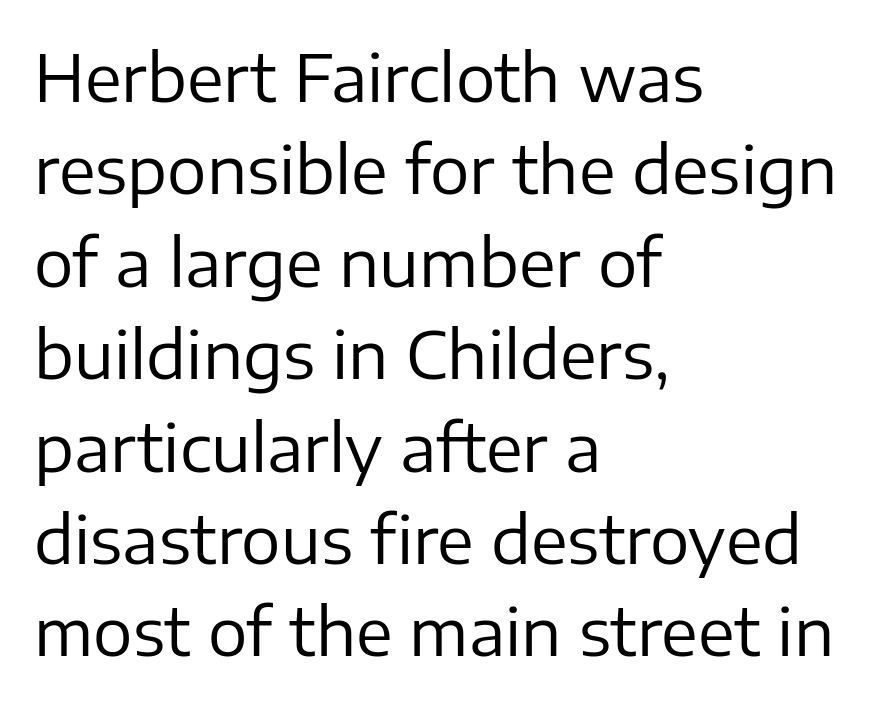
The image shows 66 px regular-weight sans-serif type, upright; set left-aligned, normal line spacing (1.4x), normal letter spacing, not underlined; low stroke contrast and a medium x-height.
